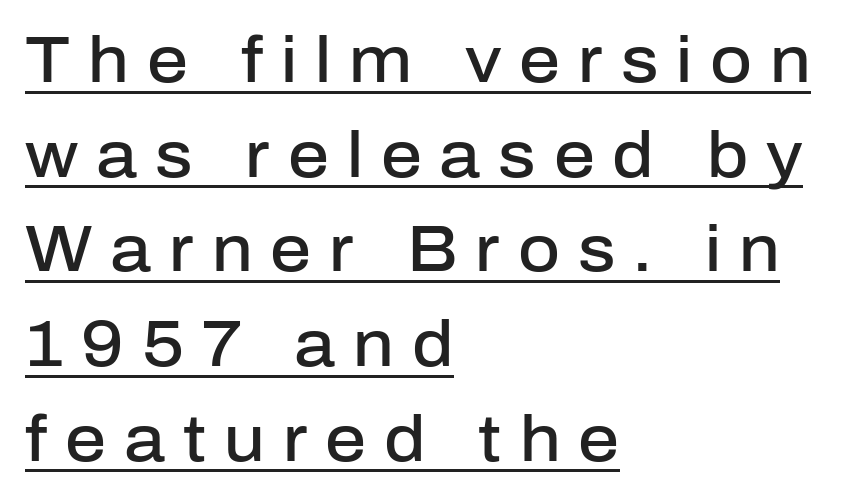
{"serif": "no", "italic": "no", "bold": "semi", "weight": "semibold", "width": "normal", "stroke_contrast": "low", "x_height": "medium", "monospaced": "no", "underline": "yes", "align": "left", "line_spacing": "normal", "line_spacing_ratio": 1.48, "letter_spacing": "wide", "letter_spacing_em": 0.28, "glyph_px": 64}
